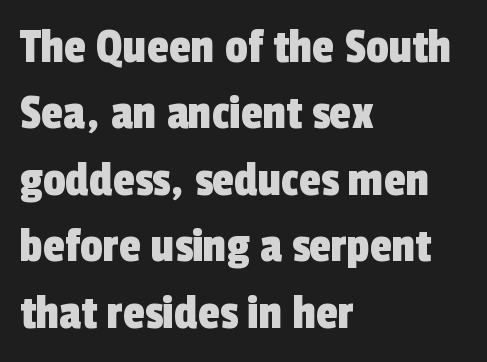
The image shows 50 px condensed sans-serif type; set left-aligned, normal line spacing (1.33x), normal letter spacing, not underlined; a medium x-height.
